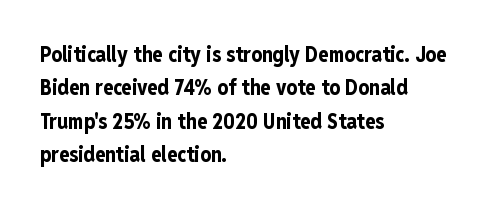
The image shows 21 px bold type, upright; set left-aligned, normal line spacing (1.59x), normal letter spacing, not underlined.
